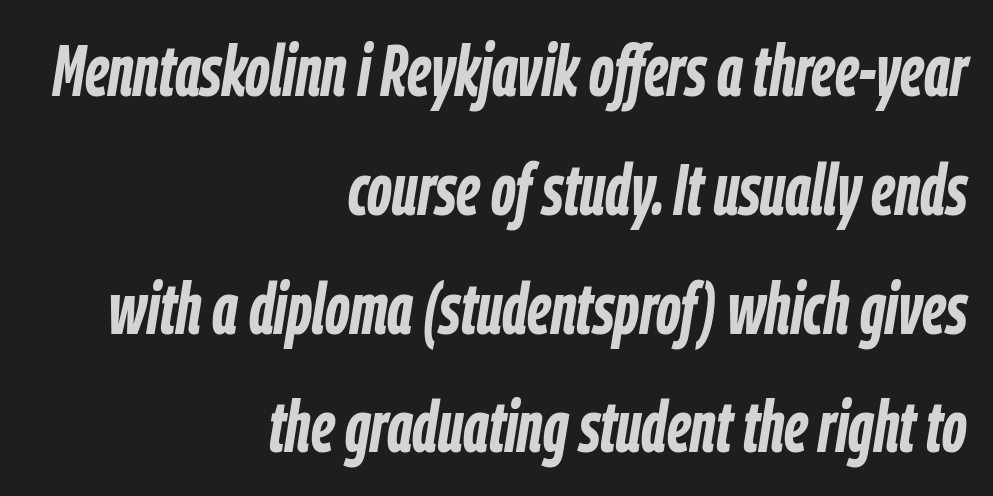
Q: Is the text bold? A: Yes.
Q: Is the text italic (slanted)? A: Yes, it leans right by about 9 degrees.
Q: Is the text underlined? A: No.
Q: How is the paragraph aligned? A: Right-aligned.
Q: Is the spacing between letters normal or unusually wide? A: Normal.
Q: Is the spacing between lines tight, normal or loose? A: Normal.
Q: Width (condensed, normal, or wide)? A: Condensed.
Q: Stroke contrast? A: Low.
Q: x-height? A: Medium.
Q: Monospaced? A: No.
